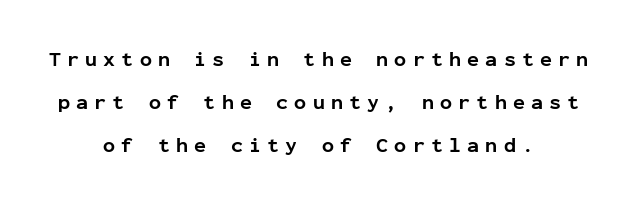
Q: Is the text bold? A: Yes.
Q: Is the text italic (slanted)? A: No, it is upright.
Q: Is the text underlined? A: No.
Q: How is the paragraph aligned? A: Centered.
Q: Is the spacing between letters normal or unusually wide? A: Unusually wide.
Q: Is the spacing between lines tight, normal or loose? A: Loose.
